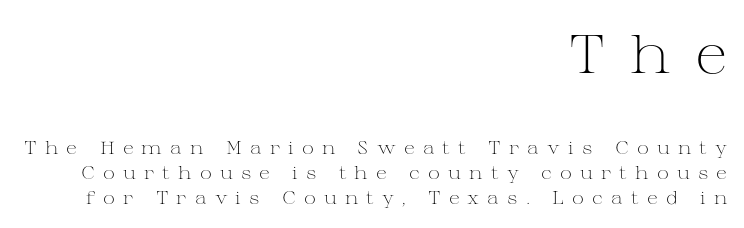
{"serif": "yes", "italic": "no", "bold": "no", "weight": "light", "width": "wide", "stroke_contrast": "medium", "x_height": "medium", "monospaced": "no", "underline": "no", "align": "right", "line_spacing": "normal", "line_spacing_ratio": 1.39, "letter_spacing": "wide", "letter_spacing_em": 0.45, "larger_block": "first", "size_ratio": 3.0, "glyph_px": 54}
